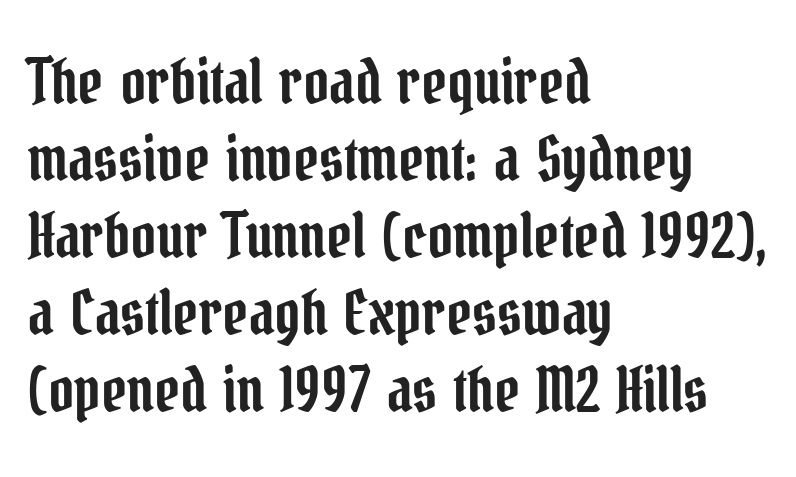
Rendered with straight, roman letterforms. I'd call this a serif setting — the letters wear small feet. Alignment: flush left. The passage shown is typed in a proportional face where columns would drift. Check the space under the baseline: it is left empty.
